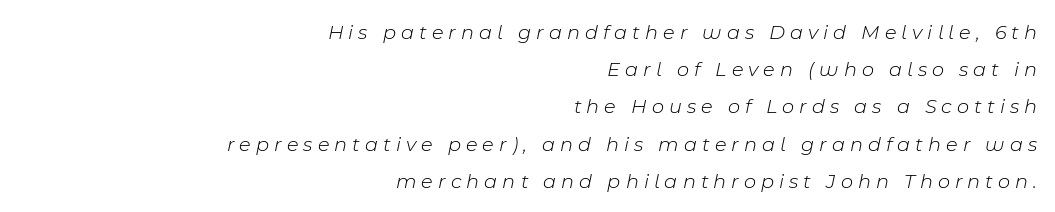
{"italic": "yes", "lean": "right", "slant_degrees": 11, "bold": "no", "underline": "no", "align": "right", "line_spacing_ratio": 1.77, "letter_spacing": "wide", "letter_spacing_em": 0.24, "glyph_px": 21}
